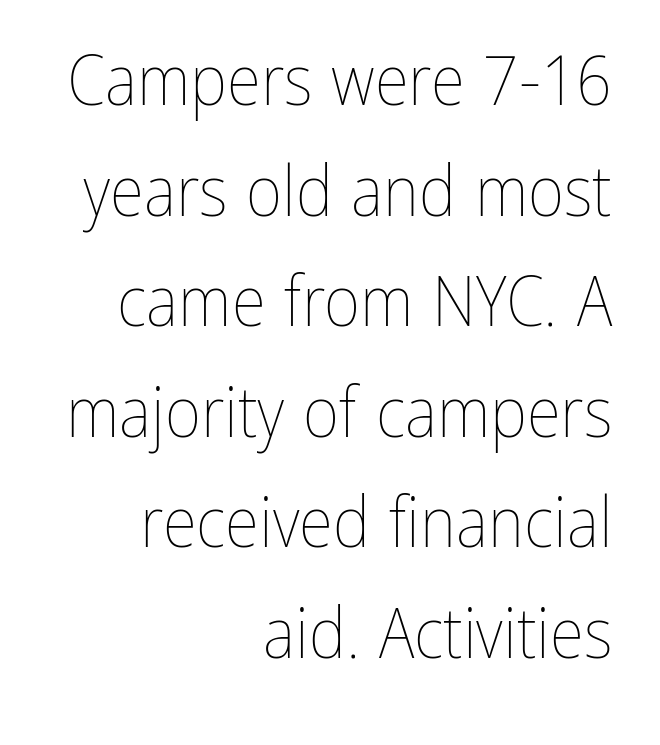
The image shows 70 px thin, condensed type, upright; set right-aligned, normal line spacing (1.58x), normal letter spacing, not underlined; low stroke contrast and a medium x-height.
